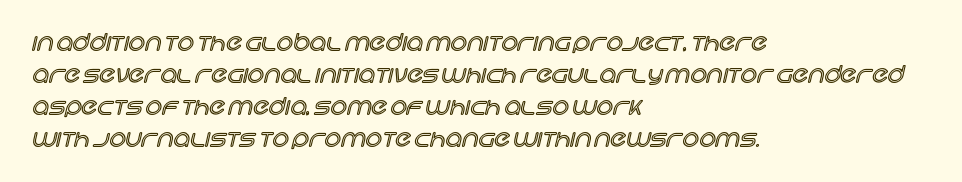
These lines are set flush left with a ragged right edge. Observe the ordinary spacing: letters are neighbours, not strangers. Vertically, the passage feels balanced, rows spaced as you'd expect. Has an underline been added? It has not.
